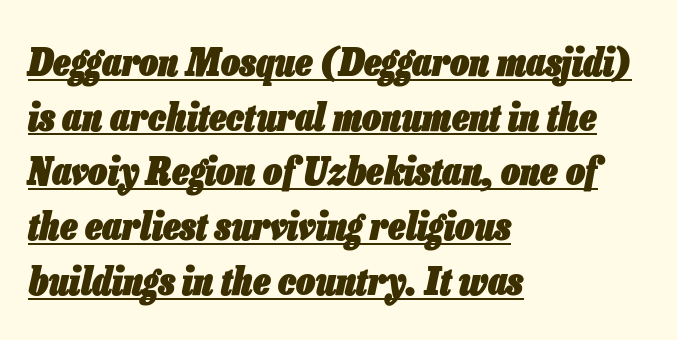
Bold? Absolutely — the strokes are thick and heavy. The rendering uses the underline text-decoration. Style check: oblique. Baseline-to-baseline distance is the conventional proportion of letter height. Alignment: flush left.
